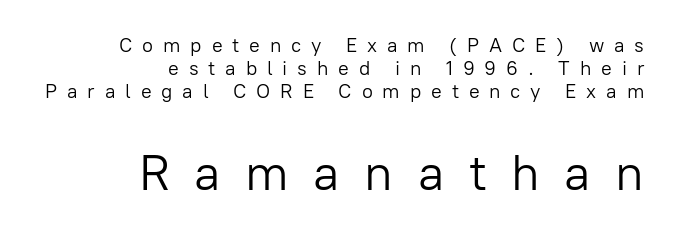
The image shows 50 px light sans-serif type, upright; set right-aligned, tight line spacing (1.15x), unusually wide letter spacing (+0.49 em), not underlined; the second (bottom) block is 2.5x larger; low stroke contrast and a medium x-height.
